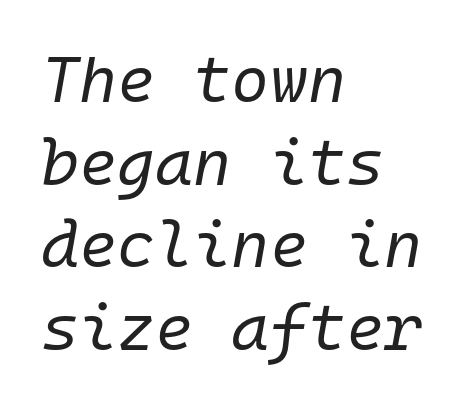
The image shows 65 px regular-weight type, italic (leaning right), monospaced; set left-aligned, normal line spacing (1.27x), normal letter spacing, not underlined; low stroke contrast and a medium x-height.
